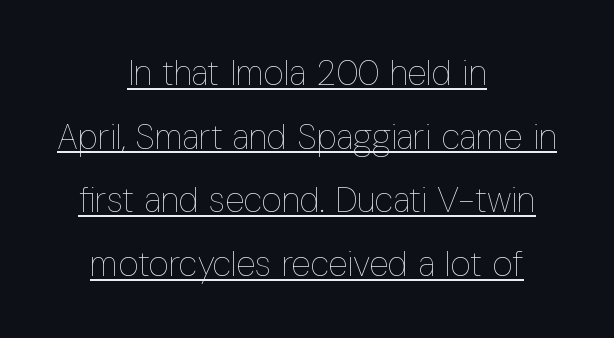
The image shows 35 px thin, condensed type, upright; set centered, line spacing 1.82x, normal letter spacing, underlined; low stroke contrast and a medium x-height.
